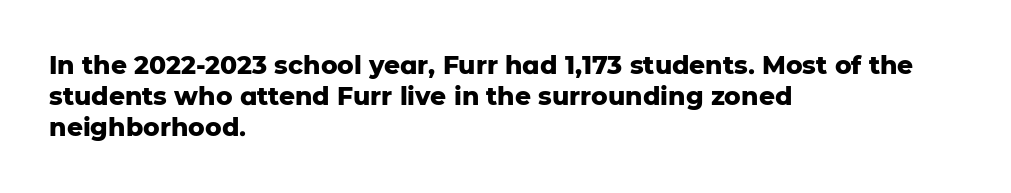
The image shows 25 px bold type, upright; set left-aligned, normal line spacing (1.25x), normal letter spacing, not underlined.
